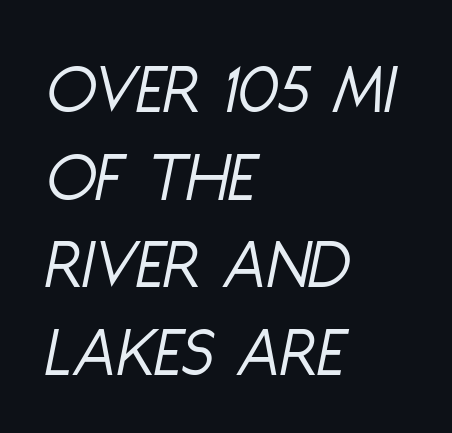
Q: Is the text bold? A: No.
Q: Is the text italic (slanted)? A: Yes, it leans right by about 11 degrees.
Q: Is the text underlined? A: No.
Q: How is the paragraph aligned? A: Left-aligned.
Q: Is the spacing between letters normal or unusually wide? A: Normal.
Q: Width (condensed, normal, or wide)? A: Condensed.
Q: Stroke contrast? A: Low.
Q: x-height? A: Large.
Q: Monospaced? A: No.
